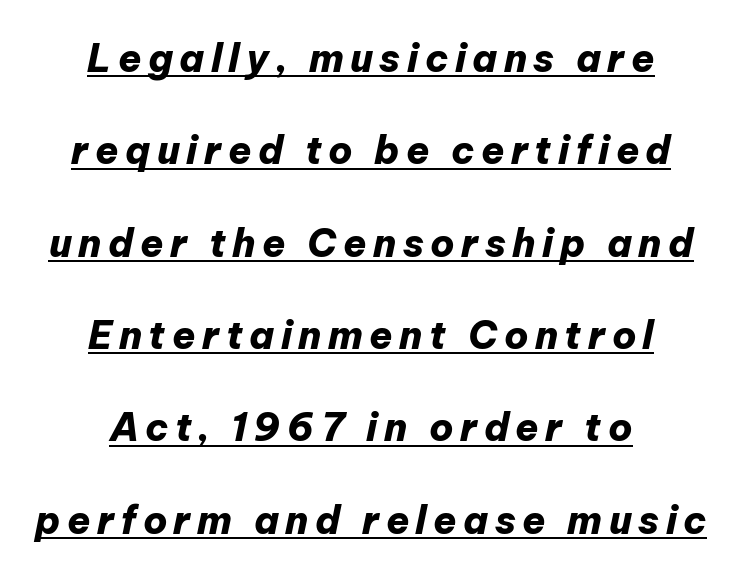
{"italic": "yes", "lean": "right", "slant_degrees": 12, "bold": "yes", "weight": "heavy", "width": "normal", "stroke_contrast": "low", "x_height": "medium", "monospaced": "no", "underline": "yes", "align": "center", "line_spacing": "loose", "line_spacing_ratio": 2.43, "glyph_px": 38}
